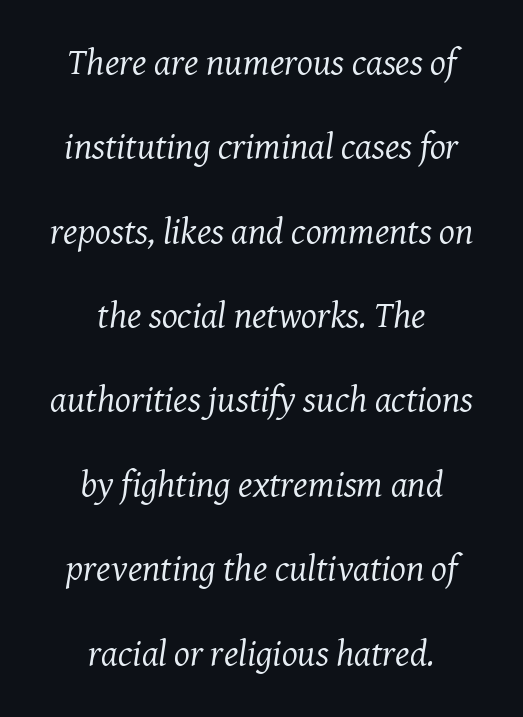
The image shows 37 px regular-weight serif type, italic (leaning right); set centered, loose line spacing (2.28x), normal letter spacing, not underlined; medium stroke contrast and a medium x-height.
